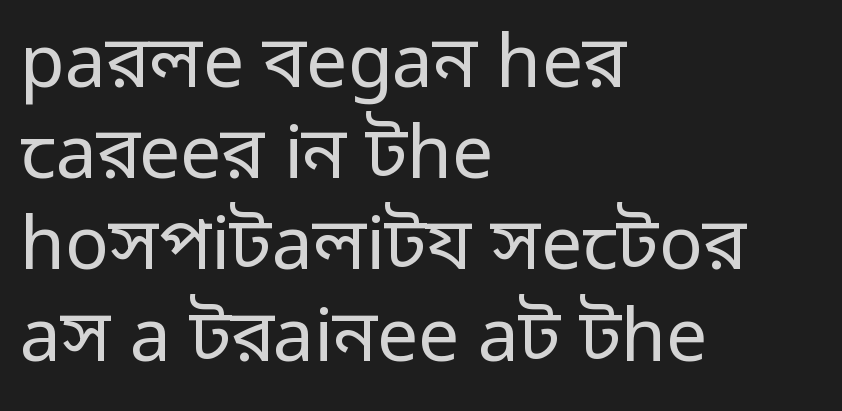
{"serif": "no", "italic": "no", "bold": "no", "weight": "regular", "width": "normal", "stroke_contrast": "low", "x_height": "medium", "monospaced": "no", "underline": "no", "align": "left", "line_spacing": "normal", "line_spacing_ratio": 1.25, "letter_spacing": "normal", "letter_spacing_em": 0.0, "glyph_px": 73}
